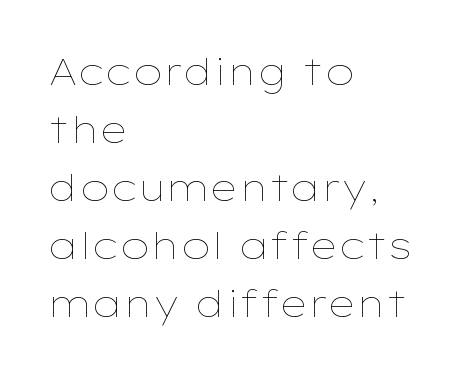
The image shows 37 px thin, wide type, upright; set left-aligned, normal line spacing (1.57x), normal letter spacing, not underlined; low stroke contrast and a medium x-height.
